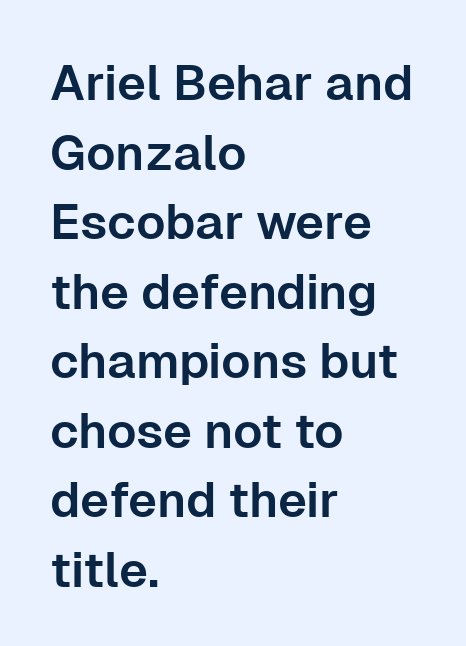
Tracking value appears to be zero — textbook default spacing. In terms of posture, this sample is upright. Think of a printed novel: that variable character pitch is what you see here. Examine the stroke ends and you'll find no serifs. Does the leading feel generous? No, just average. Clear beneath every line of the passage.
